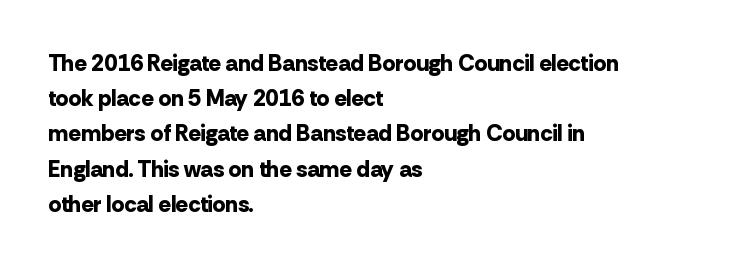
The image shows 23 px bold type, upright; set left-aligned, normal line spacing (1.53x), normal letter spacing, not underlined.
